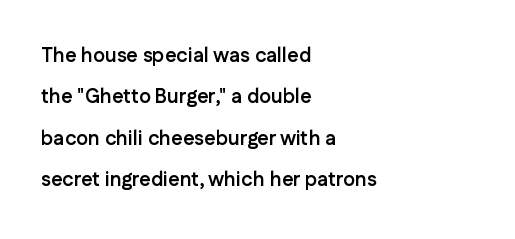
{"italic": "no", "bold": "yes", "underline": "no", "align": "left", "line_spacing": "loose", "line_spacing_ratio": 2.07, "letter_spacing": "normal", "letter_spacing_em": 0.0, "glyph_px": 20}
